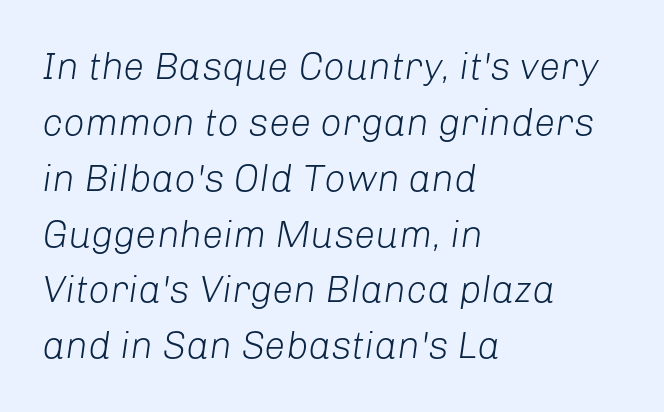
{"italic": "yes", "lean": "right", "slant_degrees": 8, "bold": "no", "weight": "light", "width": "normal", "stroke_contrast": "low", "x_height": "medium", "monospaced": "no", "underline": "no", "align": "left", "line_spacing": "normal", "line_spacing_ratio": 1.47, "letter_spacing": "normal", "letter_spacing_em": 0.0, "glyph_px": 38}
